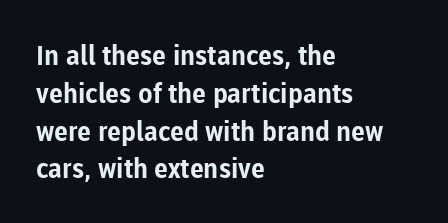
The image shows 27 px bold type, upright; set left-aligned, normal line spacing (1.4x), normal letter spacing, not underlined.
